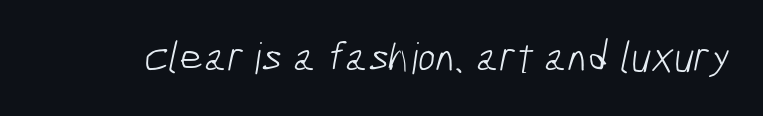
The image shows 43 px light, condensed sans-serif type; set normal letter spacing, not underlined; low stroke contrast and a medium x-height.
